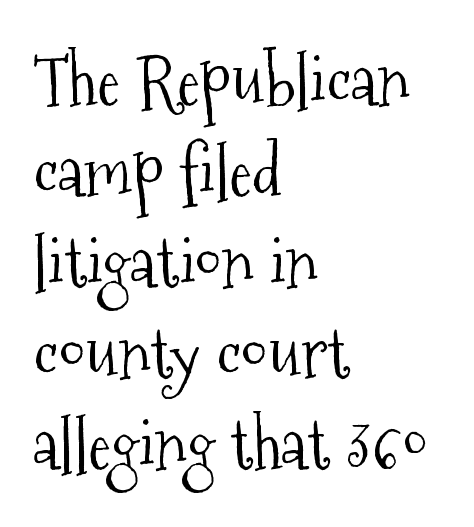
The rendering anchors every line to the left-hand side. Tall strokes in this sample are plumb rather than angled. What kind of face is this? One with serifs. Unmarked baselines from the first word to the last. Stem width sits at or under what a default text font uses.
